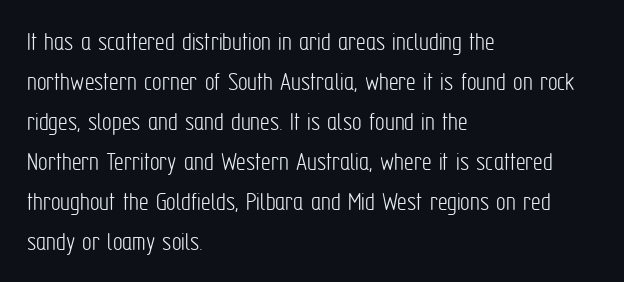
{"italic": "no", "bold": "no", "underline": "no", "align": "left", "line_spacing": "normal", "line_spacing_ratio": 1.48, "letter_spacing": "normal", "letter_spacing_em": 0.0, "glyph_px": 27}
